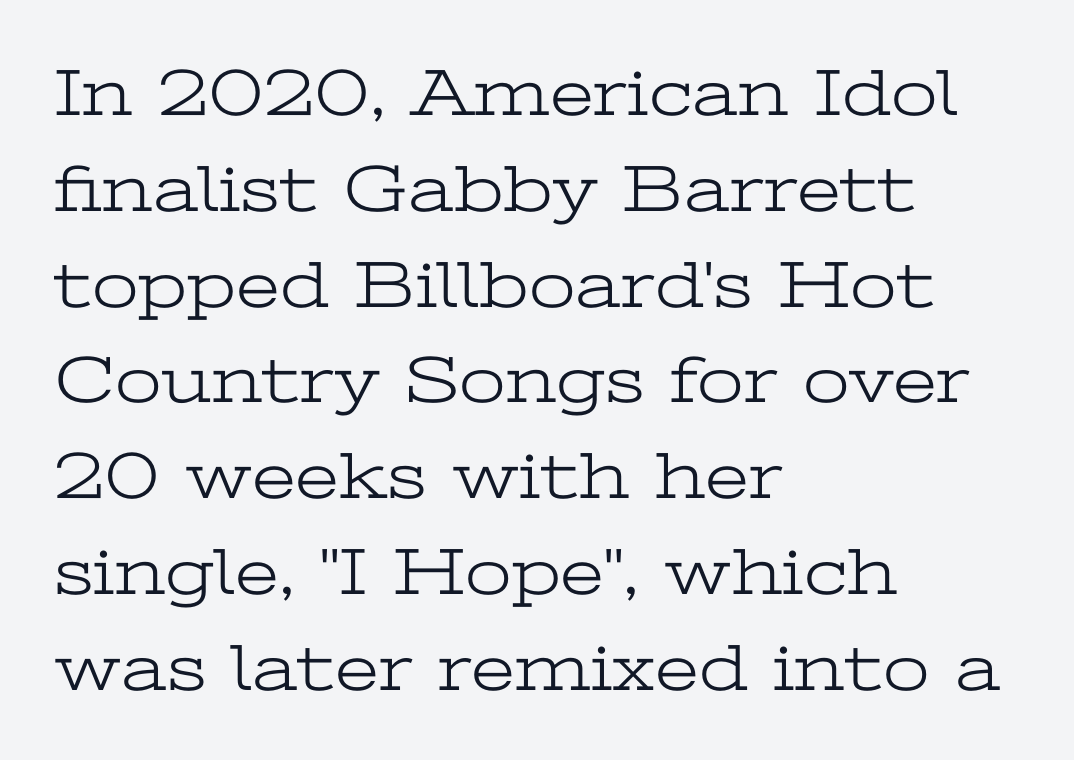
The image shows 67 px light, wide serif type, upright; set left-aligned, normal line spacing (1.43x), normal letter spacing, not underlined; low stroke contrast and a medium x-height.
